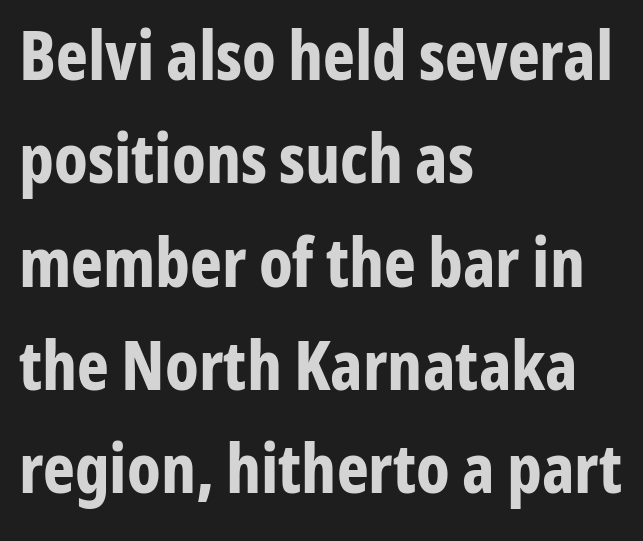
{"serif": "no", "italic": "no", "bold": "yes", "weight": "bold", "width": "condensed", "stroke_contrast": "low", "x_height": "medium", "monospaced": "no", "underline": "no", "align": "left", "line_spacing": "normal", "line_spacing_ratio": 1.52, "letter_spacing": "normal", "letter_spacing_em": 0.0, "glyph_px": 68}
